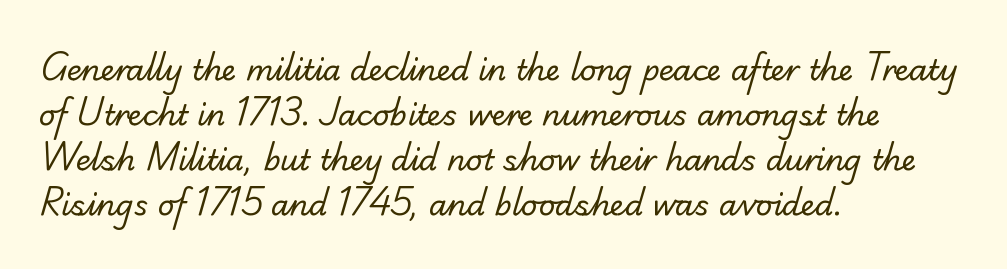
The image shows 29 px regular-weight serif type; set left-aligned, normal line spacing (1.55x), normal letter spacing, not underlined; low stroke contrast and a small x-height.
